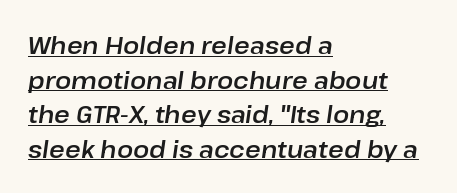
Q: Is the text italic (slanted)? A: Yes, it leans right by about 8 degrees.
Q: Is the text underlined? A: Yes.
Q: How is the paragraph aligned? A: Left-aligned.
Q: Is the spacing between letters normal or unusually wide? A: Normal.
Q: Is the spacing between lines tight, normal or loose? A: Normal.
